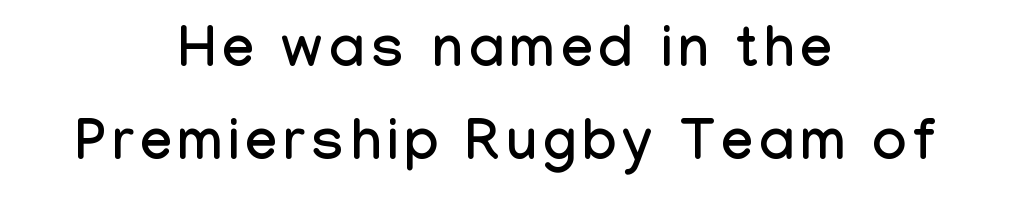
{"serif": "no", "italic": "no", "width": "condensed", "stroke_contrast": "low", "x_height": "medium", "monospaced": "no", "underline": "no", "align": "center", "line_spacing": "normal", "line_spacing_ratio": 1.63, "glyph_px": 57}
